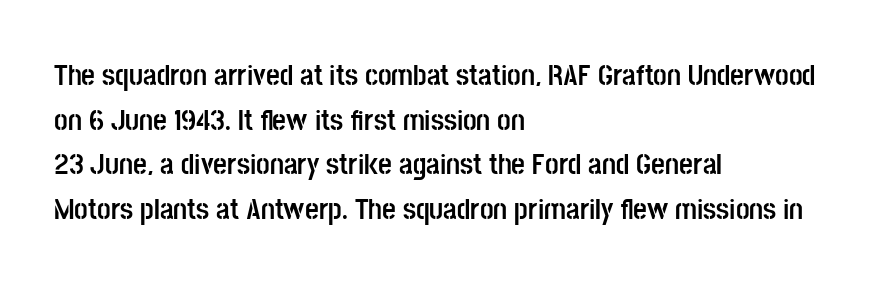
Q: Is the text bold? A: Yes.
Q: Is the text italic (slanted)? A: No, it is upright.
Q: Is the typeface a serif or a sans-serif typeface? A: Sans-serif.
Q: Is the text underlined? A: No.
Q: How is the paragraph aligned? A: Left-aligned.
Q: Is the spacing between letters normal or unusually wide? A: Normal.
Q: Is the spacing between lines tight, normal or loose? A: Normal.
Q: Width (condensed, normal, or wide)? A: Condensed.
Q: Stroke contrast? A: Low.
Q: x-height? A: Large.
Q: Monospaced? A: No.
